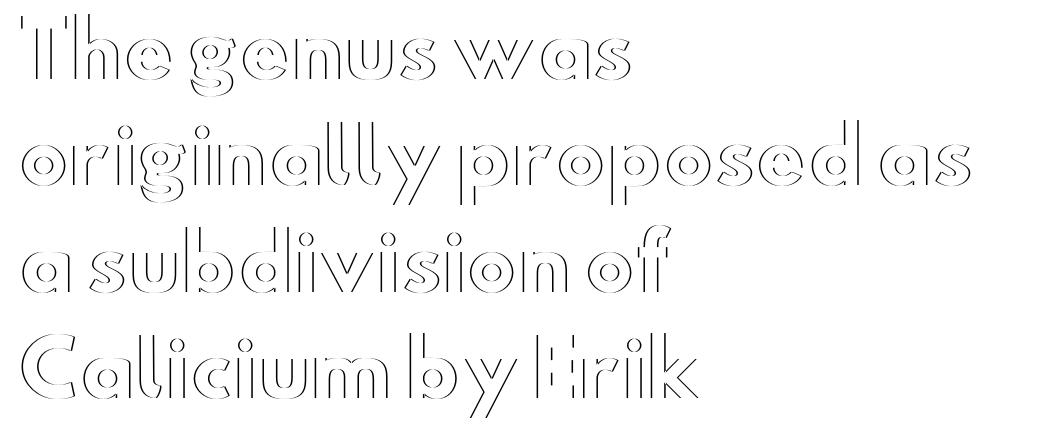
Tall strokes in this sample are plumb rather than angled. Successive baselines arrive at the customary interval. The letters advance in unequal steps, a hallmark of proportional type. Typeset ragged right — the left edge is the straight one.
